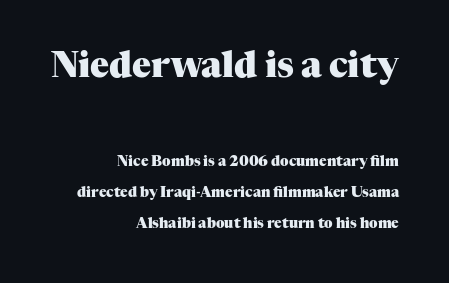
The image shows 35 px heavy serif type, upright; set right-aligned, loose line spacing (2.21x), normal letter spacing, not underlined; the first (top) block is 2.5x larger; medium stroke contrast and a medium x-height.
